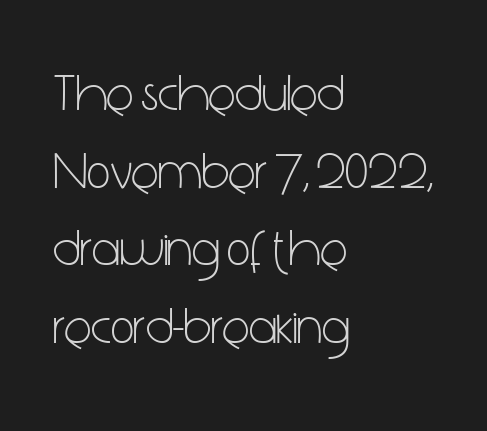
The image shows 51 px light, condensed sans-serif type, upright; set left-aligned, normal line spacing (1.52x), normal letter spacing, not underlined; low stroke contrast and a medium x-height.
